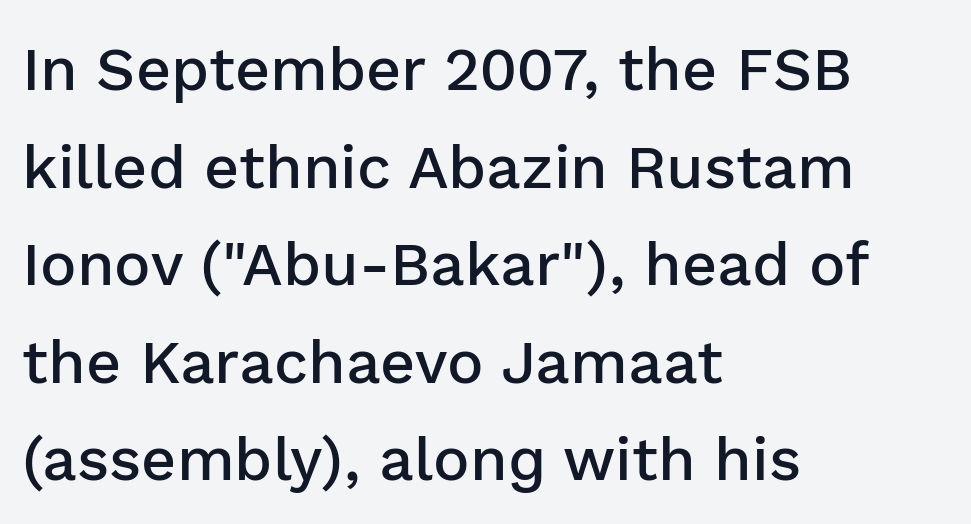
The image shows 61 px semibold sans-serif type, upright; set left-aligned, normal line spacing (1.6x), normal letter spacing, not underlined; low stroke contrast and a medium x-height.
